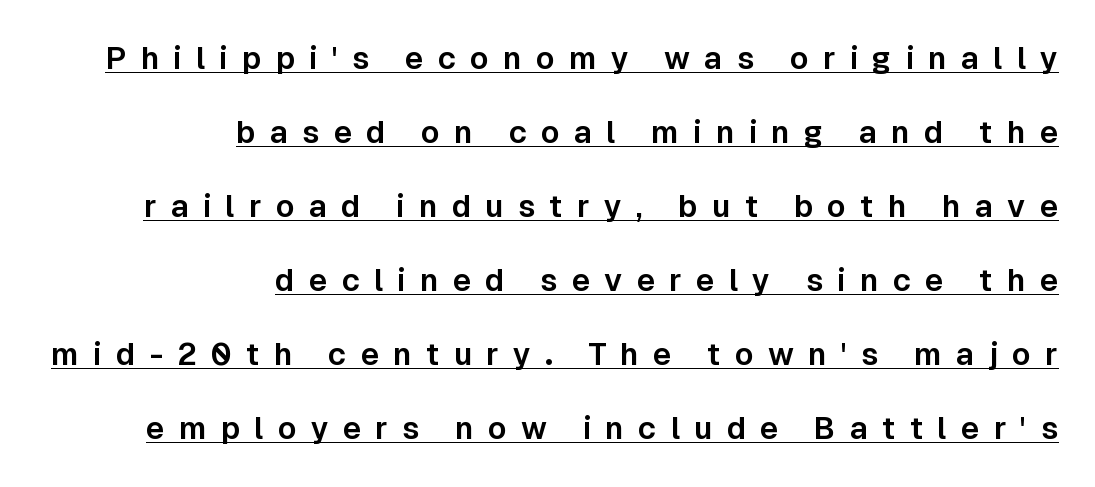
{"serif": "no", "italic": "no", "width": "normal", "stroke_contrast": "low", "x_height": "medium", "monospaced": "no", "underline": "yes", "align": "right", "line_spacing": "loose", "line_spacing_ratio": 2.39, "letter_spacing": "wide", "letter_spacing_em": 0.46, "glyph_px": 31}
